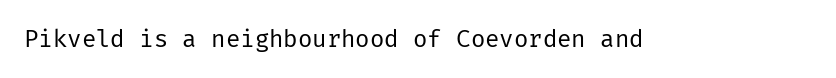
The image shows 24 px text type, upright; set normal letter spacing, not underlined.
